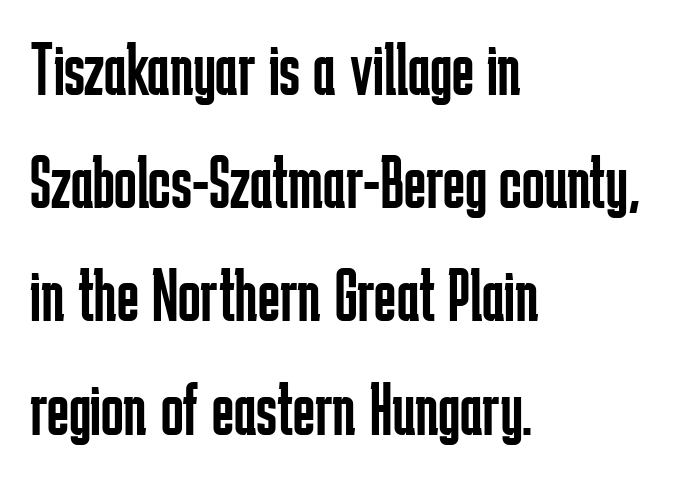
The image shows 75 px regular-weight, condensed sans-serif type, upright; set left-aligned, normal line spacing (1.51x), normal letter spacing, not underlined; low stroke contrast and a medium x-height.
